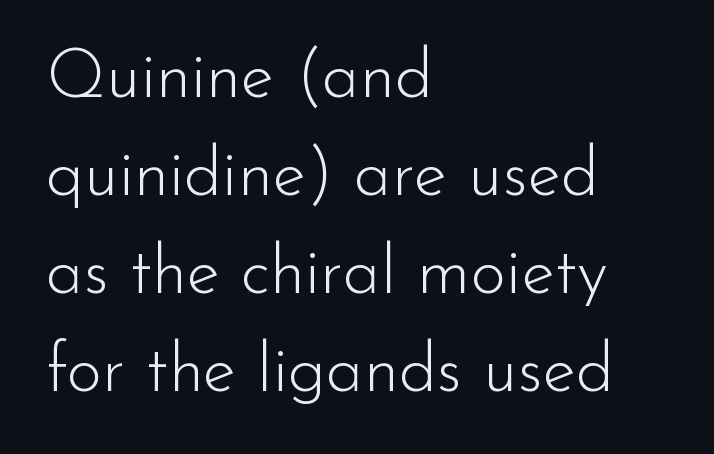
The image shows 68 px light sans-serif type, upright; set left-aligned, normal line spacing (1.44x), normal letter spacing, not underlined; low stroke contrast and a small x-height.
